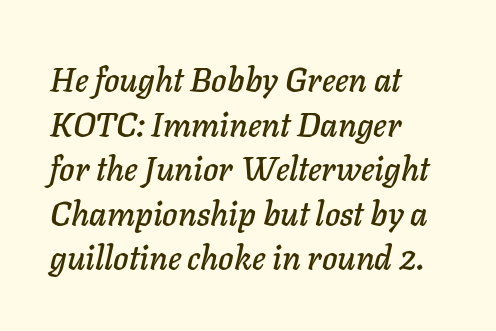
The image shows 33 px text type, italic (leaning right); set left-aligned, normal line spacing (1.35x), normal letter spacing, not underlined; low stroke contrast and a medium x-height.
